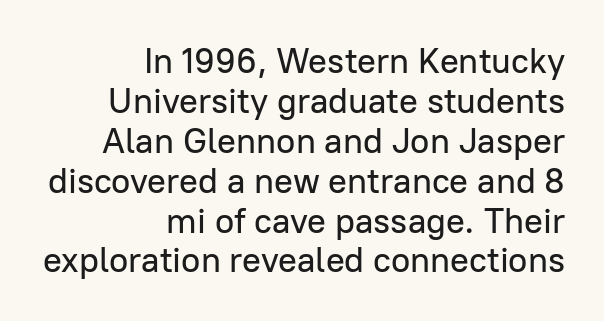
The image shows 35 px sans-serif type, upright; set right-aligned, tight line spacing (1.14x), normal letter spacing, not underlined; low stroke contrast and a medium x-height.
